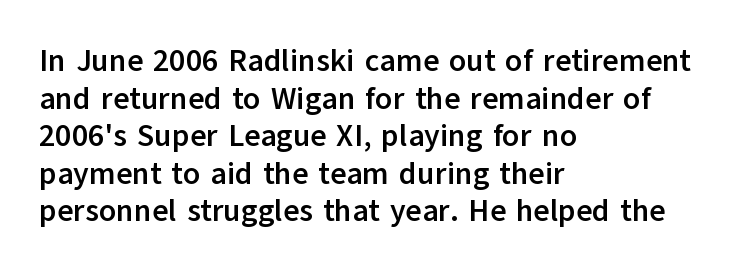
Q: Is the text bold? A: Yes.
Q: Is the text italic (slanted)? A: No, it is upright.
Q: Is the typeface a serif or a sans-serif typeface? A: Sans-serif.
Q: Is the text underlined? A: No.
Q: How is the paragraph aligned? A: Left-aligned.
Q: Is the spacing between letters normal or unusually wide? A: Normal.
Q: Width (condensed, normal, or wide)? A: Normal.
Q: Stroke contrast? A: Low.
Q: x-height? A: Medium.
Q: Monospaced? A: No.
